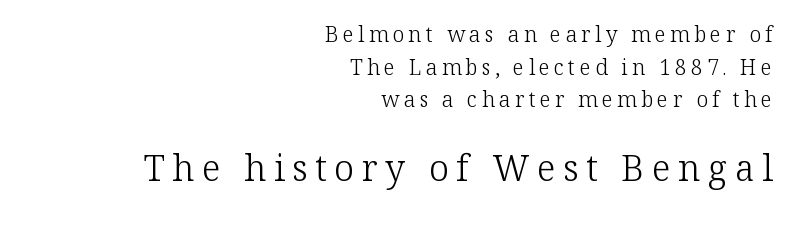
Q: Is the text bold? A: No.
Q: Is the text italic (slanted)? A: No, it is upright.
Q: Is the typeface a serif or a sans-serif typeface? A: Serif.
Q: Is the text underlined? A: No.
Q: How is the paragraph aligned? A: Right-aligned.
Q: Is the spacing between letters normal or unusually wide? A: Unusually wide.
Q: Is the spacing between lines tight, normal or loose? A: Normal.
Q: Which block of text is set in a larger size, the first (top) or the second (bottom)? A: The second (bottom) one.
Q: Width (condensed, normal, or wide)? A: Normal.
Q: Stroke contrast? A: Low.
Q: x-height? A: Medium.
Q: Monospaced? A: No.
